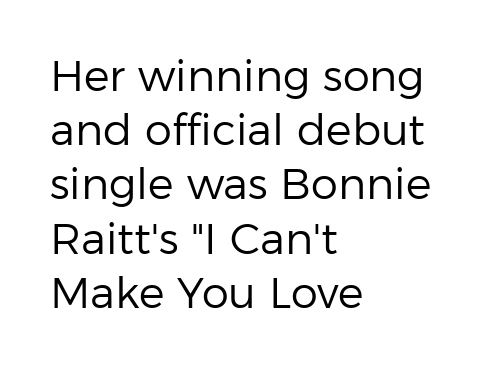
{"serif": "no", "italic": "no", "bold": "no", "weight": "regular", "width": "normal", "stroke_contrast": "low", "x_height": "medium", "monospaced": "no", "underline": "no", "align": "left", "line_spacing": "normal", "line_spacing_ratio": 1.26, "letter_spacing": "normal", "letter_spacing_em": 0.0, "glyph_px": 43}
